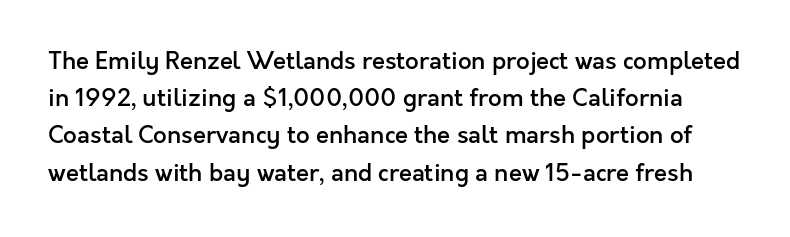
Q: Is the text bold? A: Semi-bold.
Q: Is the text italic (slanted)? A: No, it is upright.
Q: Is the text underlined? A: No.
Q: Is the spacing between letters normal or unusually wide? A: Normal.
Q: Is the spacing between lines tight, normal or loose? A: Normal.
